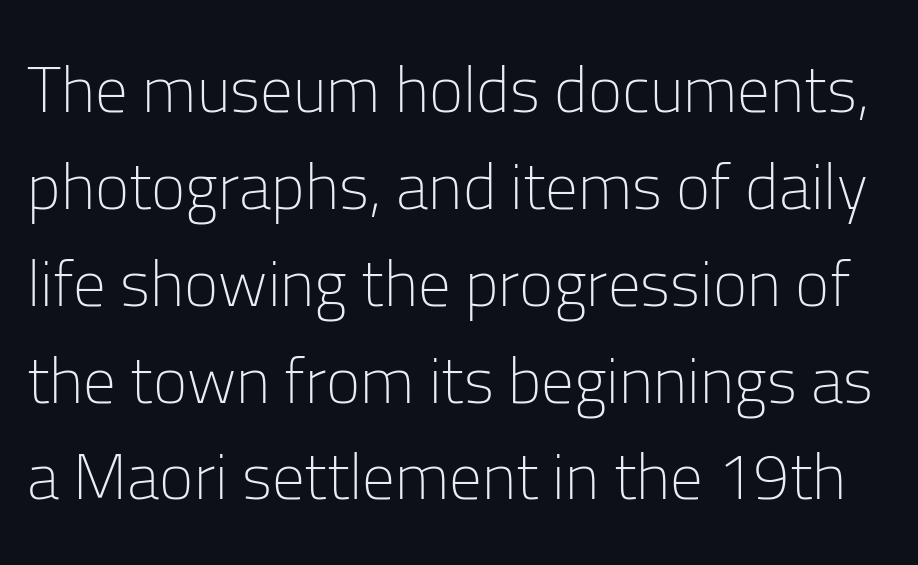
The image shows 65 px light sans-serif type, upright; set normal line spacing (1.49x), normal letter spacing, not underlined; low stroke contrast and a medium x-height.
